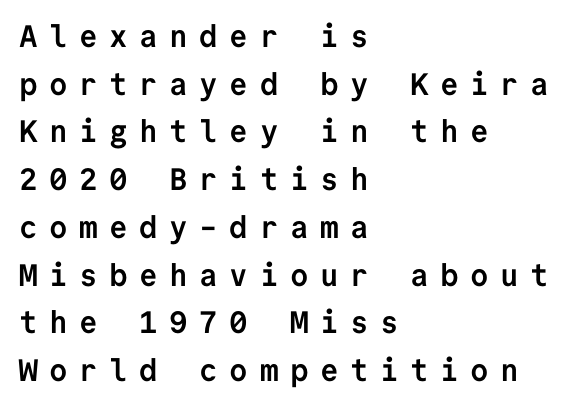
Q: Is the text bold? A: Yes.
Q: Is the text italic (slanted)? A: No, it is upright.
Q: Is the typeface a serif or a sans-serif typeface? A: Sans-serif.
Q: Is the text underlined? A: No.
Q: How is the paragraph aligned? A: Left-aligned.
Q: Is the spacing between letters normal or unusually wide? A: Unusually wide.
Q: Is the spacing between lines tight, normal or loose? A: Normal.
Q: Width (condensed, normal, or wide)? A: Normal.
Q: Stroke contrast? A: Low.
Q: x-height? A: Medium.
Q: Monospaced? A: Yes.
